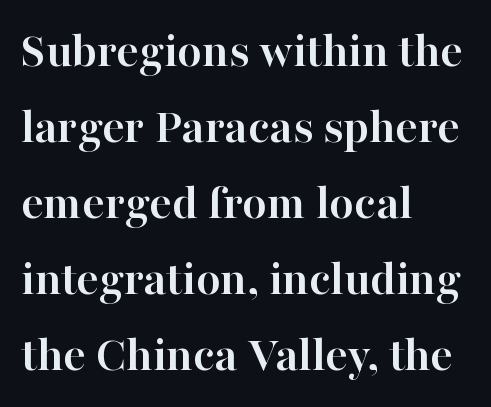
{"serif": "yes", "italic": "no", "bold": "yes", "weight": "semibold", "width": "normal", "stroke_contrast": "high", "x_height": "medium", "monospaced": "no", "underline": "no", "align": "left", "line_spacing": "normal", "line_spacing_ratio": 1.52, "letter_spacing": "normal", "letter_spacing_em": 0.0, "glyph_px": 50}
